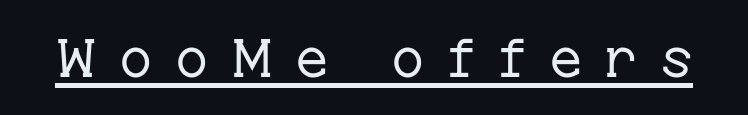
{"serif": "yes", "italic": "no", "bold": "no", "weight": "regular", "width": "normal", "stroke_contrast": "low", "x_height": "medium", "monospaced": "no", "underline": "yes", "letter_spacing": "wide", "letter_spacing_em": 0.45, "glyph_px": 54}
